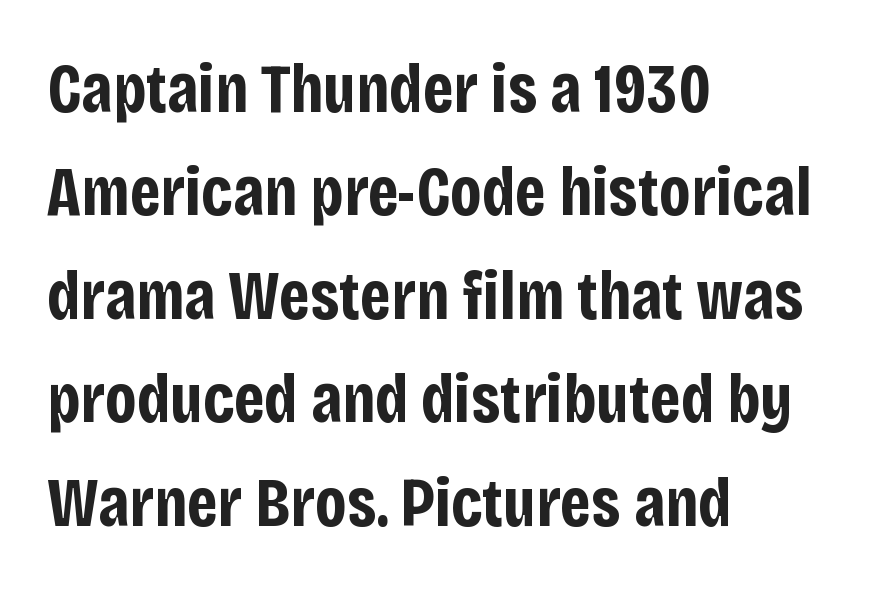
The image shows 69 px bold, condensed sans-serif type, upright; set left-aligned, normal line spacing (1.5x), normal letter spacing, not underlined; low stroke contrast and a large x-height.
